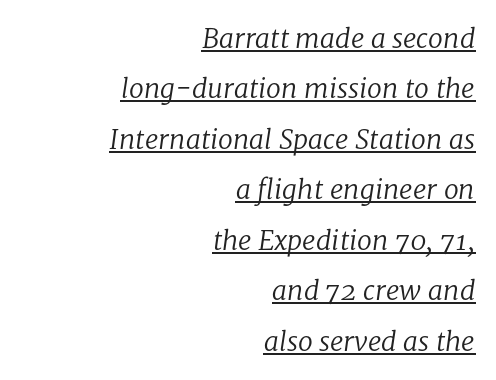
The image shows 27 px text type, italic (leaning right); set right-aligned, line spacing 1.87x, normal letter spacing, underlined.
